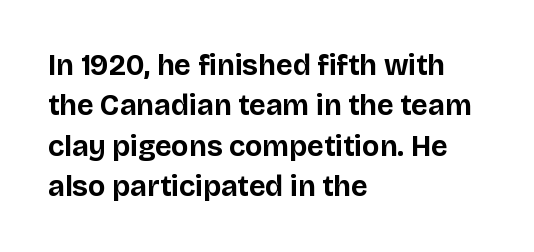
Q: Is the text bold? A: Yes.
Q: Is the text italic (slanted)? A: No, it is upright.
Q: Is the typeface a serif or a sans-serif typeface? A: Sans-serif.
Q: Is the text underlined? A: No.
Q: How is the paragraph aligned? A: Left-aligned.
Q: Is the spacing between letters normal or unusually wide? A: Normal.
Q: Is the spacing between lines tight, normal or loose? A: Normal.
Q: Width (condensed, normal, or wide)? A: Normal.
Q: Stroke contrast? A: Low.
Q: x-height? A: Large.
Q: Monospaced? A: No.
